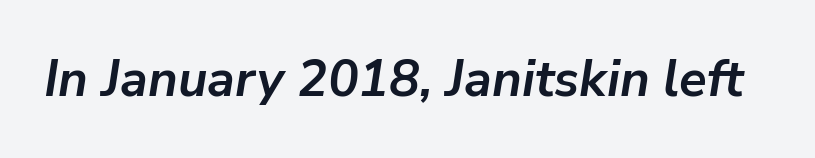
Q: Is the text bold? A: Yes.
Q: Is the text italic (slanted)? A: Yes, it leans right by about 9 degrees.
Q: Is the text underlined? A: No.
Q: Is the spacing between letters normal or unusually wide? A: Normal.
Q: Width (condensed, normal, or wide)? A: Normal.
Q: Stroke contrast? A: Low.
Q: x-height? A: Medium.
Q: Monospaced? A: No.
